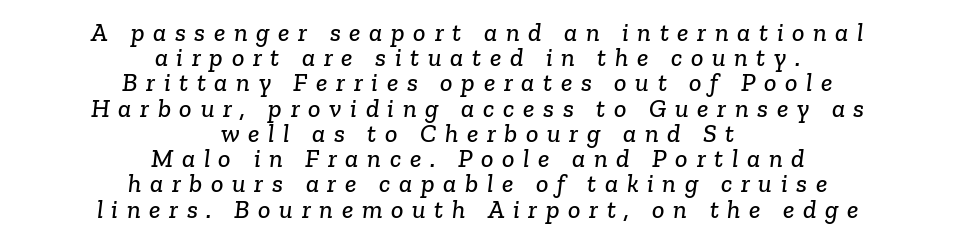
{"underline": "no", "align": "center", "line_spacing": "tight", "line_spacing_ratio": 0.97, "letter_spacing": "wide", "letter_spacing_em": 0.33, "glyph_px": 26}
